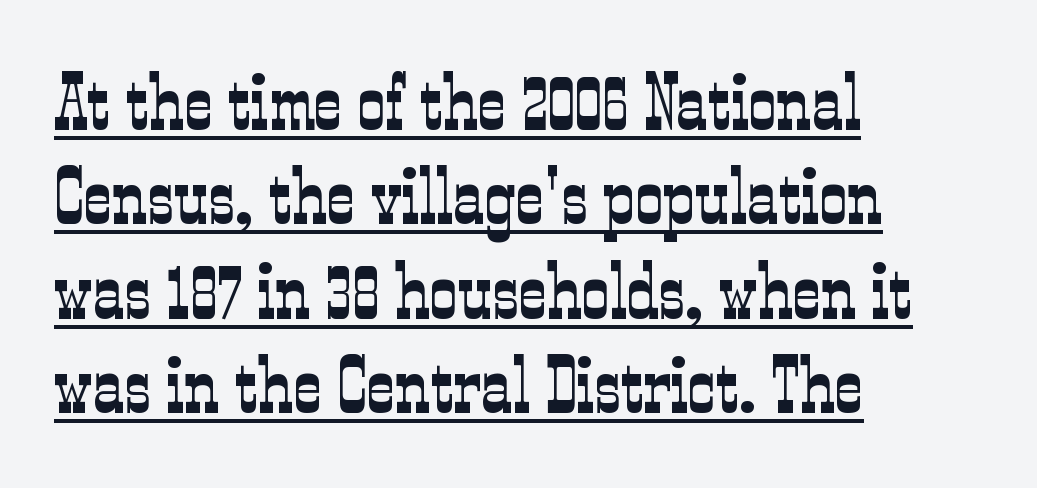
{"serif": "yes", "italic": "no", "bold": "no", "weight": "light", "width": "condensed", "stroke_contrast": "low", "x_height": "medium", "monospaced": "no", "underline": "yes", "align": "left", "line_spacing_ratio": 1.21, "letter_spacing": "normal", "letter_spacing_em": 0.0, "glyph_px": 78}
